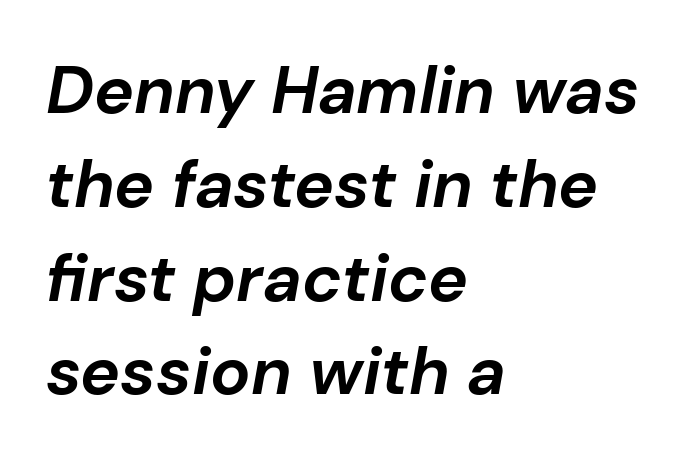
Slanted lettering throughout. In terms of leading, this rendering sits right in the middle. Decoration check: the copy has no underline. Is this a fixed-width face? No — the glyphs have proportional, varying widths.
